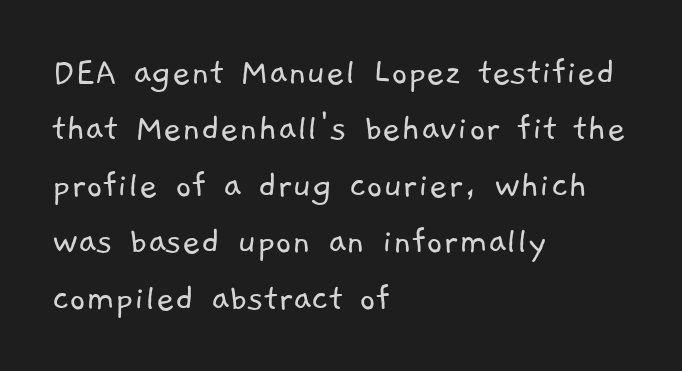
The image shows 40 px light sans-serif type; set left-aligned, normal line spacing (1.41x), normal letter spacing, not underlined; low stroke contrast and a medium x-height.
